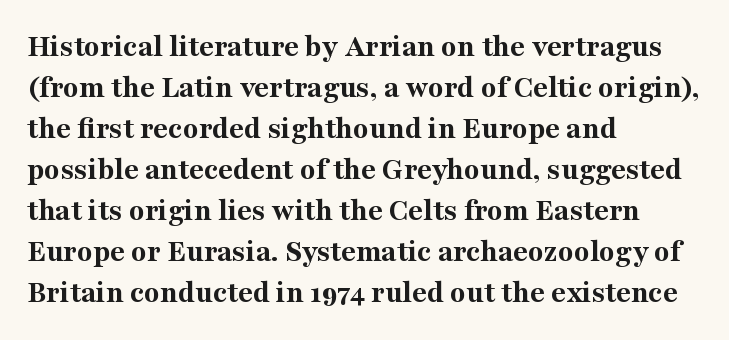
{"serif": "yes", "italic": "no", "bold": "yes", "weight": "bold", "width": "normal", "stroke_contrast": "medium", "x_height": "medium", "monospaced": "no", "underline": "no", "align": "left", "line_spacing": "normal", "line_spacing_ratio": 1.28, "letter_spacing": "normal", "letter_spacing_em": 0.0, "glyph_px": 32}
